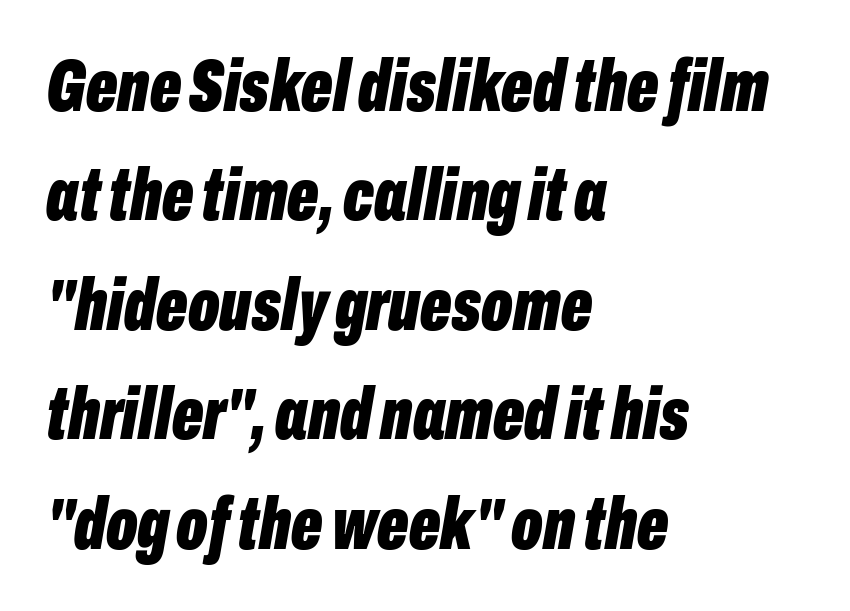
{"italic": "yes", "lean": "right", "slant_degrees": 10, "bold": "yes", "weight": "bold", "width": "condensed", "stroke_contrast": "low", "x_height": "medium", "monospaced": "no", "underline": "no", "align": "left", "line_spacing": "normal", "line_spacing_ratio": 1.5, "letter_spacing": "normal", "letter_spacing_em": 0.0, "glyph_px": 73}
